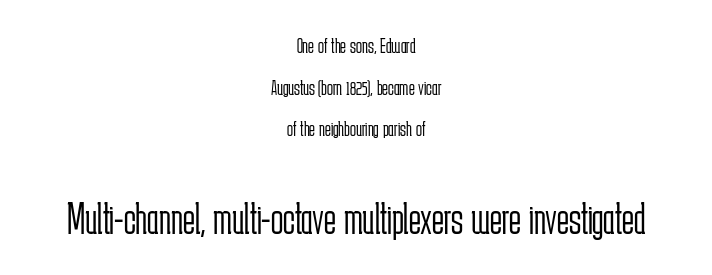
The image shows 45 px light, condensed sans-serif type, upright; set centered, line spacing 1.89x, normal letter spacing, not underlined; the second (bottom) block is 2.05x larger; low stroke contrast and a medium x-height.
